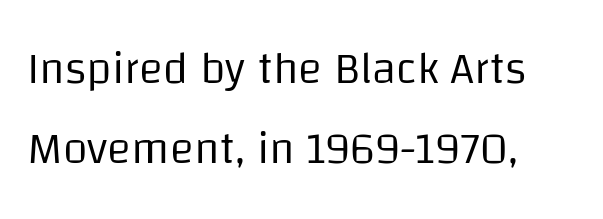
{"serif": "no", "italic": "no", "bold": "no", "weight": "regular", "width": "normal", "stroke_contrast": "low", "x_height": "large", "monospaced": "no", "underline": "no", "align": "left", "line_spacing_ratio": 1.78, "letter_spacing": "normal", "letter_spacing_em": 0.0, "glyph_px": 45}
